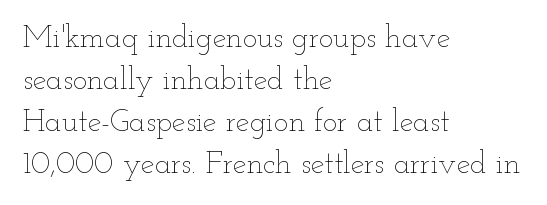
The image shows 31 px thin, wide type, upright; set left-aligned, normal line spacing (1.36x), normal letter spacing, not underlined; low stroke contrast and a small x-height.
